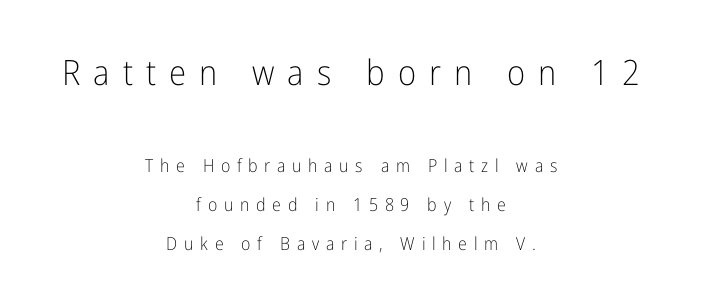
Someone cranked the tracking dial way up on this one. Bare-footed words on every line. Font category for this specimen: sans-serif. Characters remain perfectly vertical along every line. Compared with a typical body face, this is equally light or lighter still. In CSS terms this would be text-align: center.
